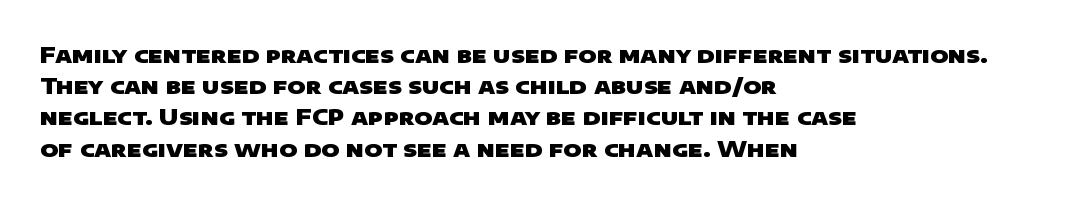
The image shows 22 px bold type; set left-aligned, normal line spacing (1.42x), normal letter spacing, not underlined.
